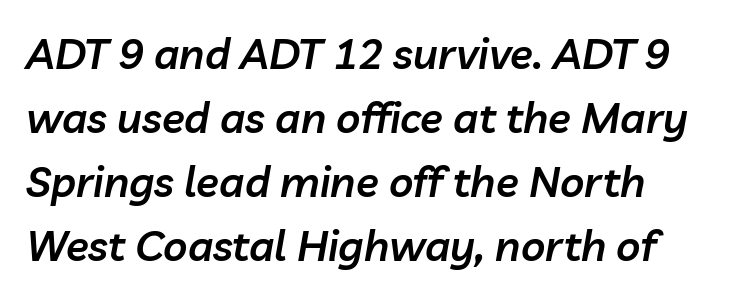
{"italic": "yes", "lean": "right", "slant_degrees": 10, "bold": "semi", "weight": "semibold", "width": "normal", "stroke_contrast": "low", "x_height": "medium", "monospaced": "no", "underline": "no", "line_spacing": "normal", "line_spacing_ratio": 1.52, "letter_spacing": "normal", "letter_spacing_em": 0.0, "glyph_px": 42}
